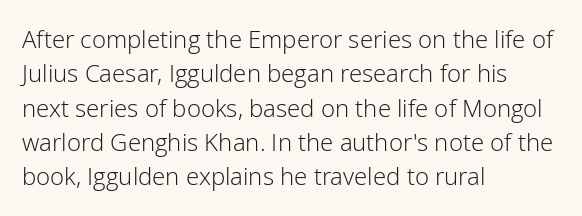
Q: Is the text bold? A: No.
Q: Is the text italic (slanted)? A: No, it is upright.
Q: Is the text underlined? A: No.
Q: How is the paragraph aligned? A: Left-aligned.
Q: Is the spacing between letters normal or unusually wide? A: Normal.
Q: Is the spacing between lines tight, normal or loose? A: Normal.
